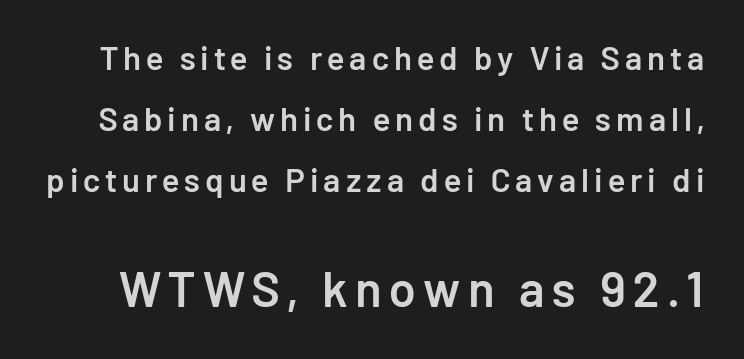
Style check: upright. As a designer I'd log this as weight 600, semibold. The second block has been scaled up relative to the first. The face used here is proportionally spaced, like ordinary book or web type. The text was rendered using a sans face with plain stroke endings. Unmarked baselines from the first word to the last.
